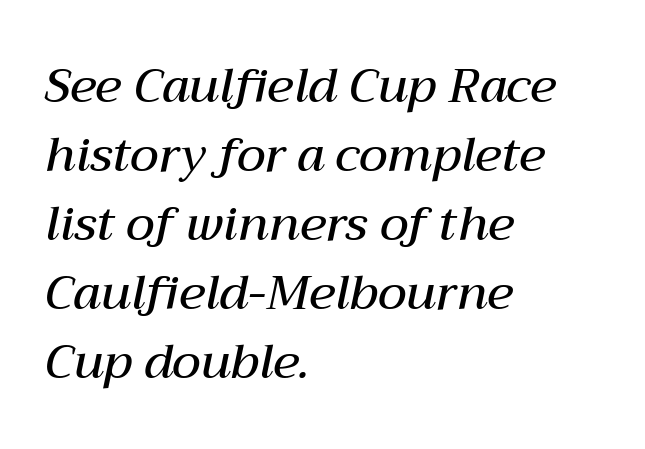
The image shows 48 px semibold type, italic (leaning right); set left-aligned, normal line spacing (1.44x), normal letter spacing, not underlined; medium stroke contrast and a medium x-height.
